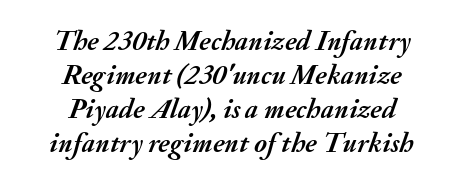
{"italic": "yes", "lean": "right", "slant_degrees": 20, "bold": "yes", "weight": "semibold", "width": "normal", "stroke_contrast": "medium", "x_height": "small", "monospaced": "no", "underline": "no", "align": "center", "line_spacing_ratio": 1.21, "letter_spacing": "normal", "letter_spacing_em": 0.0, "glyph_px": 28}
